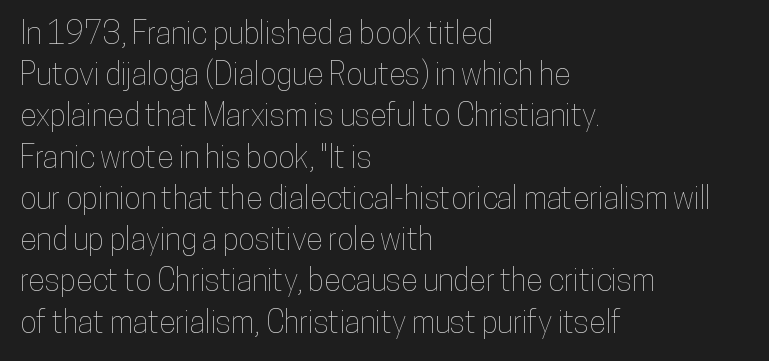
The image shows 31 px condensed type, upright; set left-aligned, normal line spacing (1.33x), normal letter spacing, not underlined; low stroke contrast and a medium x-height.
